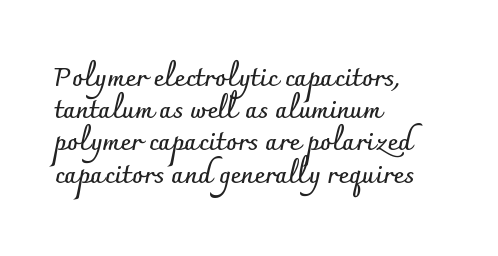
{"bold": "yes", "underline": "no", "align": "left", "line_spacing_ratio": 1.24, "letter_spacing": "normal", "letter_spacing_em": 0.0, "glyph_px": 26}
